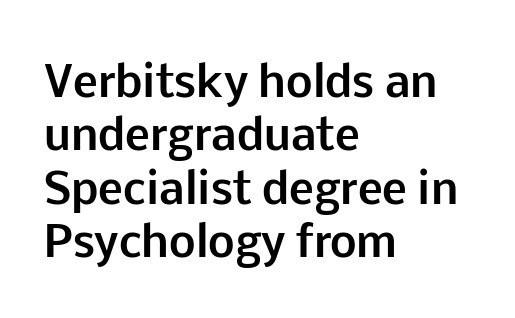
Q: Is the text bold? A: Yes.
Q: Is the text italic (slanted)? A: No, it is upright.
Q: Is the typeface a serif or a sans-serif typeface? A: Sans-serif.
Q: Is the text underlined? A: No.
Q: How is the paragraph aligned? A: Left-aligned.
Q: Is the spacing between letters normal or unusually wide? A: Normal.
Q: Is the spacing between lines tight, normal or loose? A: Normal.
Q: Width (condensed, normal, or wide)? A: Normal.
Q: Stroke contrast? A: Low.
Q: x-height? A: Medium.
Q: Monospaced? A: No.
